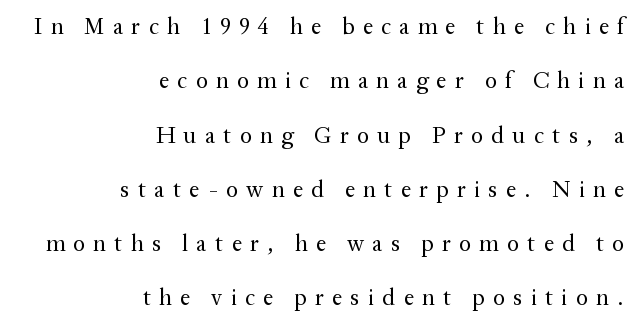
Q: Is the text bold? A: No.
Q: Is the text italic (slanted)? A: No, it is upright.
Q: Is the text underlined? A: No.
Q: How is the paragraph aligned? A: Right-aligned.
Q: Is the spacing between letters normal or unusually wide? A: Unusually wide.
Q: Is the spacing between lines tight, normal or loose? A: Loose.
